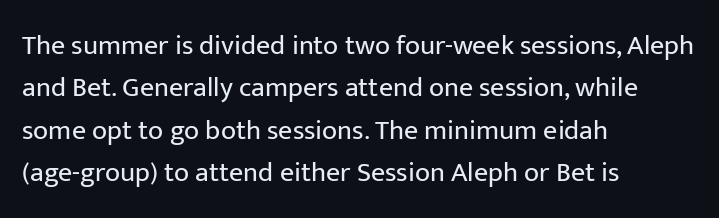
Alignment: flush left. Beneath every word, the page is bare. Successive baselines arrive at the customary interval. The rendering keeps characters at their native spacing. The glyphs in this specimen are sans serif. Note the varied advance widths — an 'i' is clearly narrower than an 'm'.
